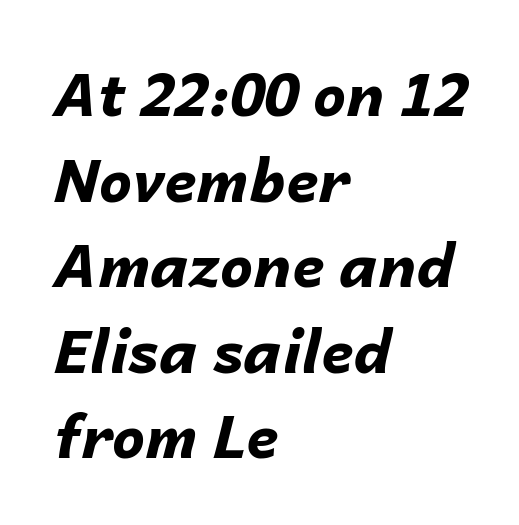
Varying glyph widths throughout — classic text-font behaviour. The horizontal fit of the characters is conventional and even. Quick note: interline space is typical. Emphasis-style slanted type is in use. The baseline area is clear. Alignment: flush left.
